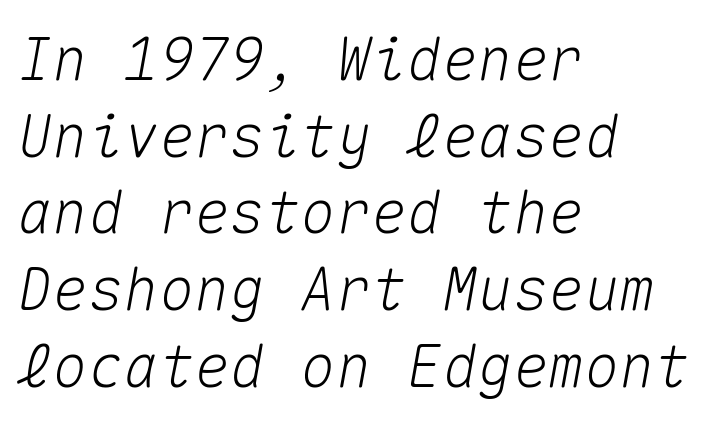
{"italic": "yes", "lean": "right", "slant_degrees": 10, "width": "normal", "stroke_contrast": "medium", "x_height": "medium", "monospaced": "yes", "underline": "no", "align": "left", "line_spacing": "normal", "line_spacing_ratio": 1.3, "letter_spacing": "normal", "letter_spacing_em": 0.0, "glyph_px": 59}
